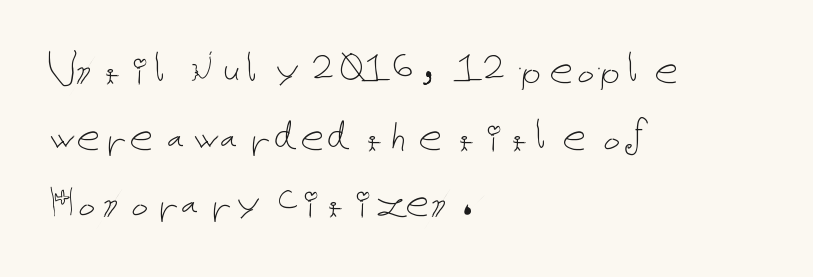
The image shows 47 px thin type, upright; set left-aligned, normal line spacing (1.42x), normal letter spacing, not underlined; low stroke contrast and a medium x-height.
